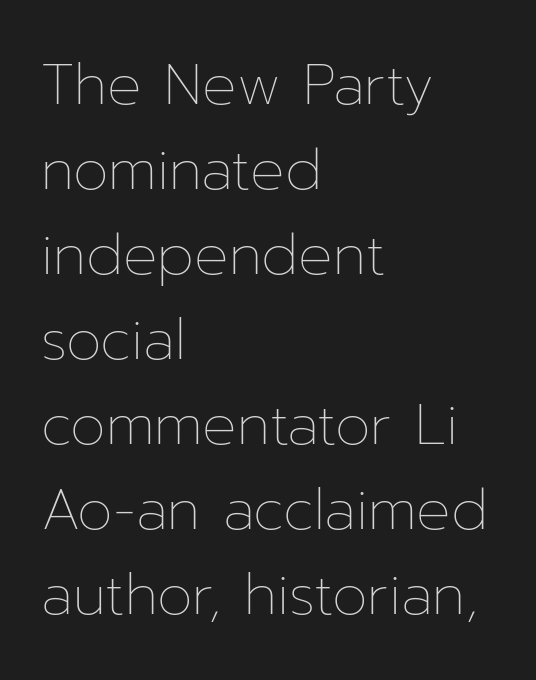
The image shows 57 px thin type, upright; set left-aligned, normal line spacing (1.49x), normal letter spacing, not underlined; low stroke contrast and a medium x-height.
